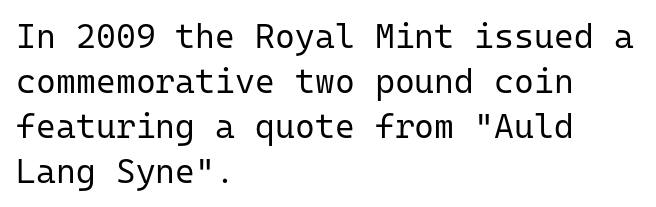
Q: Is the text bold? A: No.
Q: Is the text italic (slanted)? A: No, it is upright.
Q: Is the typeface a serif or a sans-serif typeface? A: Sans-serif.
Q: Is the text underlined? A: No.
Q: How is the paragraph aligned? A: Left-aligned.
Q: Is the spacing between letters normal or unusually wide? A: Normal.
Q: Is the spacing between lines tight, normal or loose? A: Normal.
Q: Width (condensed, normal, or wide)? A: Normal.
Q: Stroke contrast? A: Low.
Q: x-height? A: Medium.
Q: Monospaced? A: Yes.
